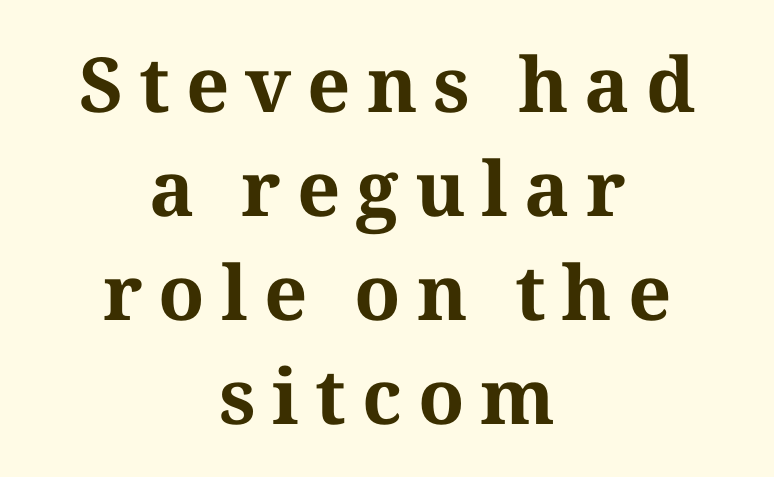
The image shows 76 px bold serif type, upright; set centered, normal line spacing (1.37x), unusually wide letter spacing (+0.21 em), not underlined; medium stroke contrast and a medium x-height.
